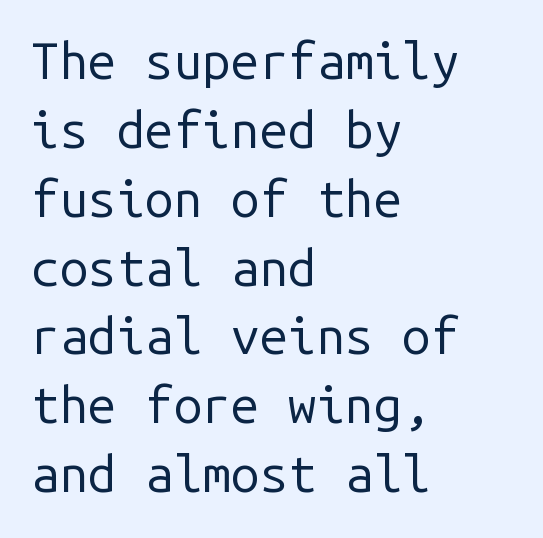
Q: Is the text bold? A: No.
Q: Is the text italic (slanted)? A: No, it is upright.
Q: Is the typeface a serif or a sans-serif typeface? A: Sans-serif.
Q: Is the text underlined? A: No.
Q: How is the paragraph aligned? A: Left-aligned.
Q: Is the spacing between letters normal or unusually wide? A: Normal.
Q: Is the spacing between lines tight, normal or loose? A: Normal.
Q: Width (condensed, normal, or wide)? A: Normal.
Q: Stroke contrast? A: Low.
Q: x-height? A: Medium.
Q: Monospaced? A: Yes.
